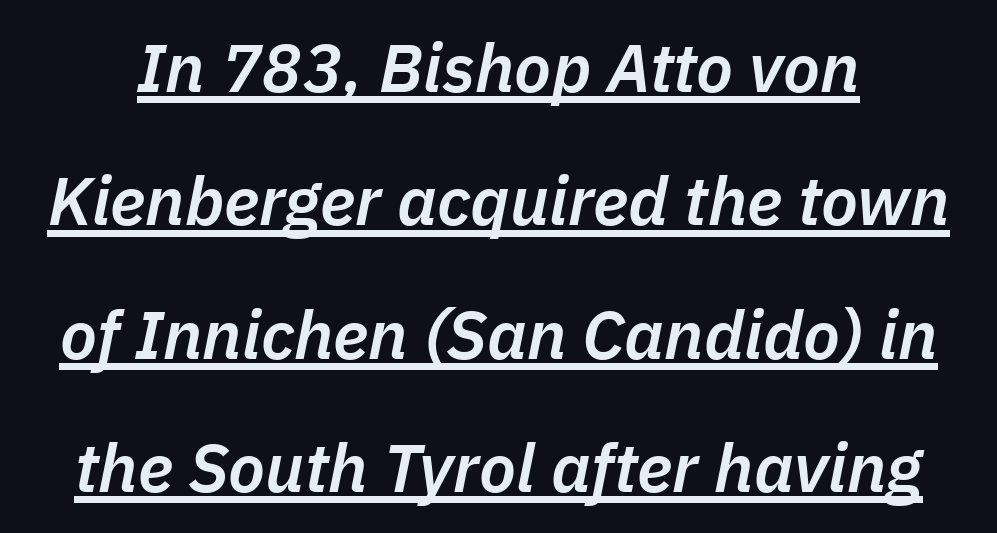
Q: Is the text bold? A: Semi-bold.
Q: Is the text italic (slanted)? A: Yes, it leans right by about 11 degrees.
Q: Is the text underlined? A: Yes.
Q: Is the spacing between letters normal or unusually wide? A: Normal.
Q: Is the spacing between lines tight, normal or loose? A: Loose.
Q: Width (condensed, normal, or wide)? A: Normal.
Q: Stroke contrast? A: Low.
Q: x-height? A: Medium.
Q: Monospaced? A: No.
